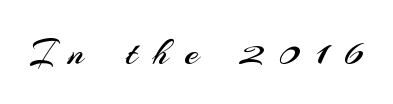
{"serif": "no", "bold": "no", "weight": "regular", "width": "normal", "stroke_contrast": "medium", "x_height": "small", "monospaced": "no", "underline": "no", "letter_spacing": "wide", "letter_spacing_em": 0.39, "glyph_px": 40}
